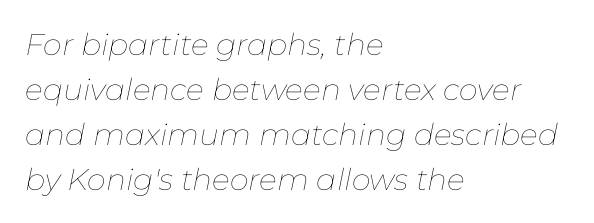
The image shows 30 px thin type, italic (leaning right); set left-aligned, normal line spacing (1.5x), normal letter spacing, not underlined; low stroke contrast and a medium x-height.
